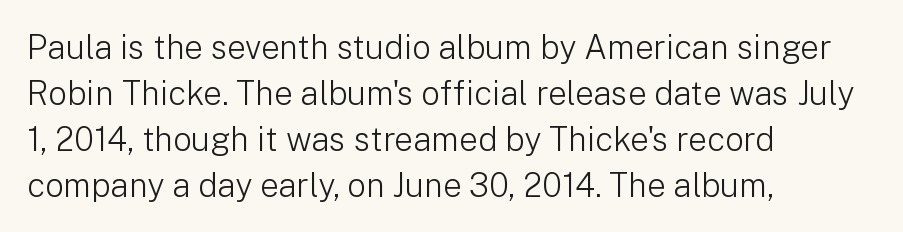
{"serif": "no", "italic": "no", "bold": "no", "weight": "light", "width": "normal", "stroke_contrast": "low", "x_height": "medium", "monospaced": "no", "underline": "no", "align": "left", "line_spacing": "normal", "line_spacing_ratio": 1.39, "letter_spacing": "normal", "letter_spacing_em": 0.0, "glyph_px": 33}
